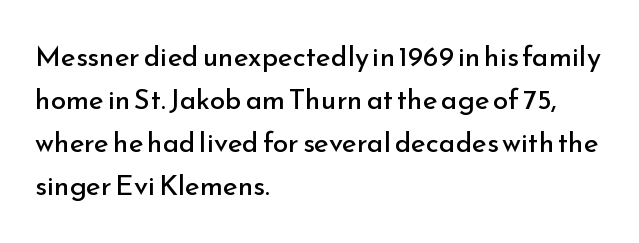
Q: Is the text bold? A: No.
Q: Is the text italic (slanted)? A: No, it is upright.
Q: Is the typeface a serif or a sans-serif typeface? A: Sans-serif.
Q: Is the text underlined? A: No.
Q: How is the paragraph aligned? A: Left-aligned.
Q: Is the spacing between letters normal or unusually wide? A: Normal.
Q: Is the spacing between lines tight, normal or loose? A: Normal.
Q: Width (condensed, normal, or wide)? A: Normal.
Q: Stroke contrast? A: Low.
Q: x-height? A: Small.
Q: Monospaced? A: No.
